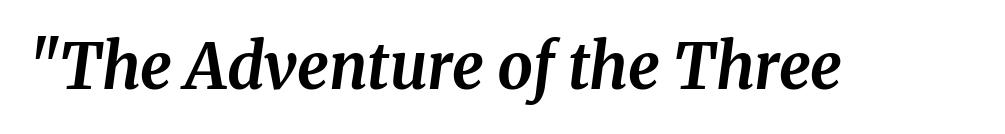
Q: Is the text bold? A: Yes.
Q: Is the text italic (slanted)? A: Yes, it leans right by about 8 degrees.
Q: Is the typeface a serif or a sans-serif typeface? A: Serif.
Q: Is the text underlined? A: No.
Q: Is the spacing between letters normal or unusually wide? A: Normal.
Q: Width (condensed, normal, or wide)? A: Normal.
Q: Stroke contrast? A: Medium.
Q: x-height? A: Medium.
Q: Monospaced? A: No.
